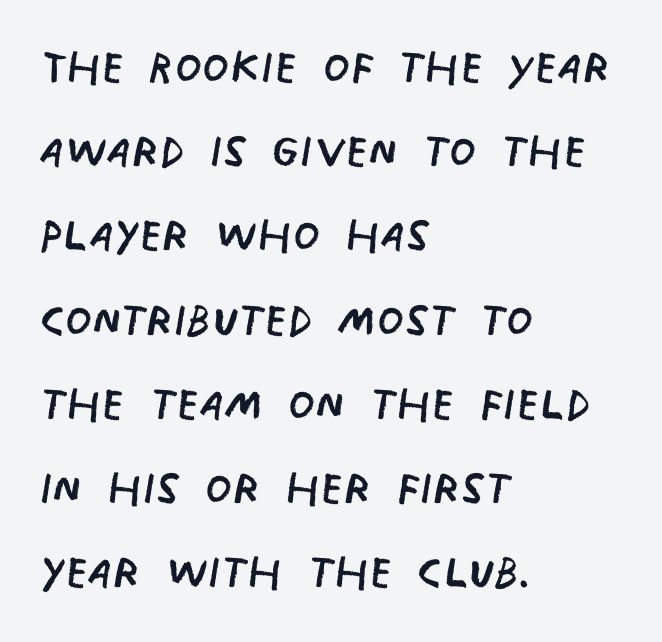
{"serif": "no", "bold": "no", "weight": "regular", "width": "condensed", "stroke_contrast": "low", "x_height": "large", "monospaced": "no", "underline": "no", "align": "left", "line_spacing": "normal", "line_spacing_ratio": 1.38, "letter_spacing": "normal", "letter_spacing_em": 0.0, "glyph_px": 61}
